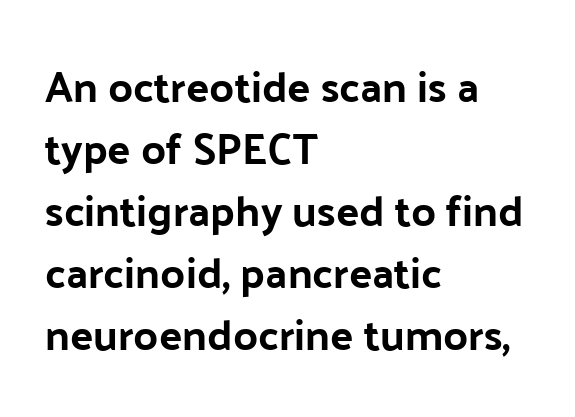
Q: Is the text italic (slanted)? A: No, it is upright.
Q: Is the typeface a serif or a sans-serif typeface? A: Sans-serif.
Q: Is the text underlined? A: No.
Q: How is the paragraph aligned? A: Left-aligned.
Q: Is the spacing between letters normal or unusually wide? A: Normal.
Q: Is the spacing between lines tight, normal or loose? A: Normal.
Q: Width (condensed, normal, or wide)? A: Normal.
Q: Stroke contrast? A: Low.
Q: x-height? A: Medium.
Q: Monospaced? A: No.
